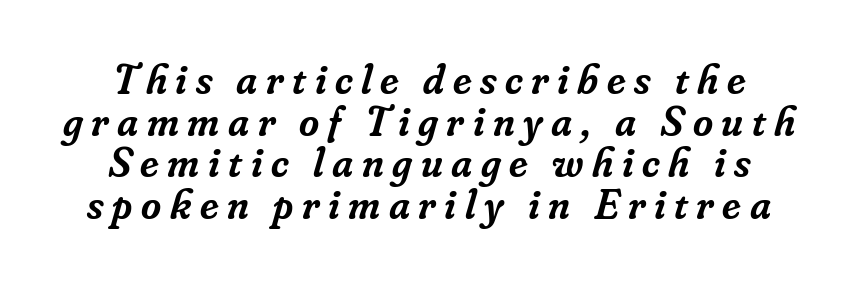
The image shows 43 px semibold serif type, italic (leaning right); set centered, tight line spacing (0.97x), unusually wide letter spacing (+0.2 em), not underlined; low stroke contrast and a small x-height.
